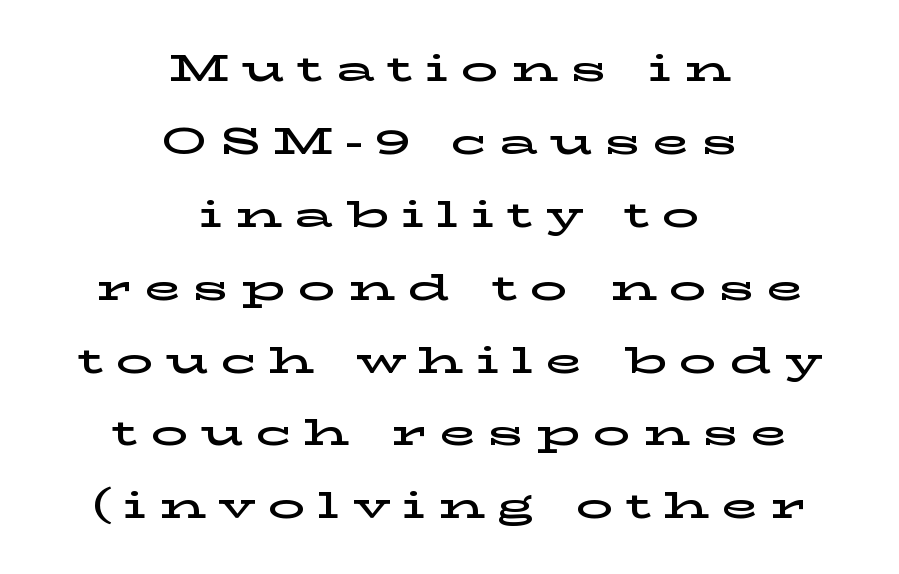
The image shows 37 px wide serif type, upright; set centered, loose line spacing (1.97x), unusually wide letter spacing (+0.34 em), not underlined; low stroke contrast and a medium x-height.
